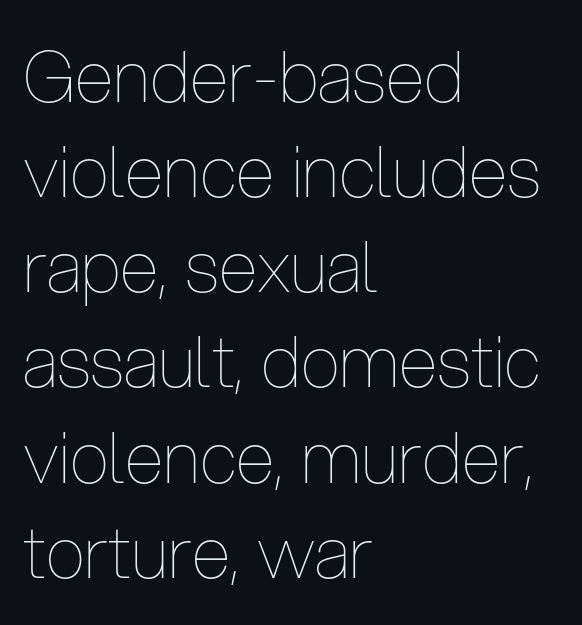
The gap between lines stays unmarked. Observe the ordinary spacing: letters are neighbours, not strangers. The lines in this sample share a left origin and differ only in where they stop. The letters look calm and open, with moderate or lighter stems. Looks like regular typesetting: each glyph gets only the width it needs.
